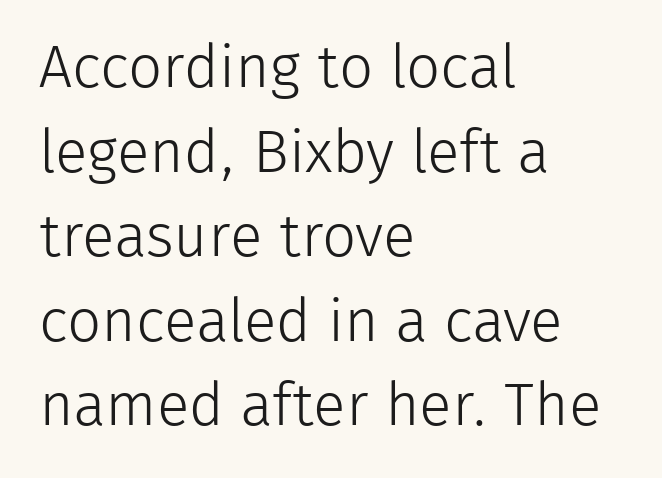
The image shows 60 px light sans-serif type, upright; set left-aligned, normal line spacing (1.41x), normal letter spacing, not underlined; low stroke contrast and a medium x-height.
